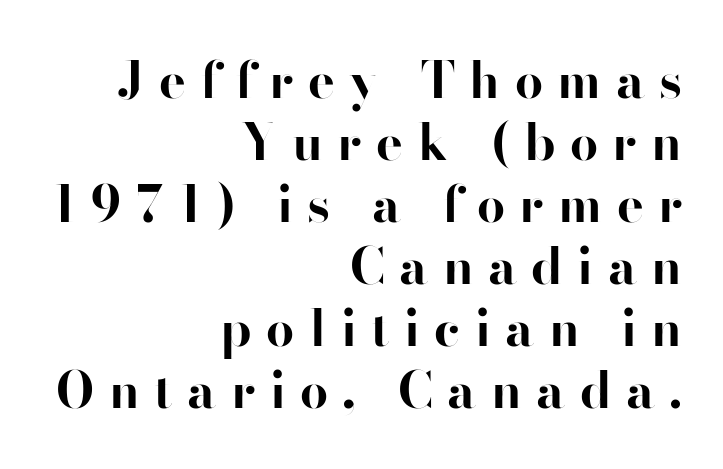
{"serif": "no", "italic": "no", "bold": "yes", "weight": "bold", "width": "normal", "stroke_contrast": "high", "x_height": "small", "monospaced": "no", "underline": "no", "align": "right", "line_spacing_ratio": 1.24, "letter_spacing": "wide", "letter_spacing_em": 0.29, "glyph_px": 50}
